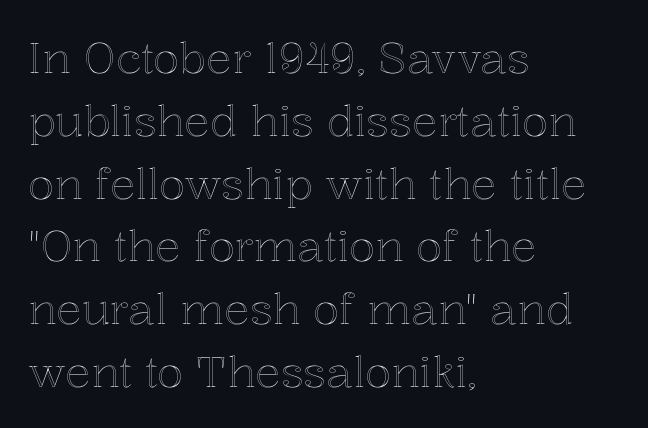
These lines are rendered in a variable-pitch font. Lines of text with bare space underneath. This sample keeps an unexceptional amount of space between lines. Short note: letters normally spaced.
